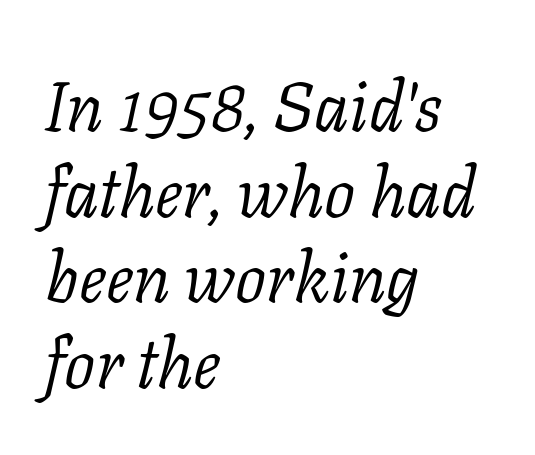
The image shows 69 px light serif type, italic (leaning right); set left-aligned, line spacing 1.24x, normal letter spacing, not underlined; low stroke contrast and a medium x-height.
